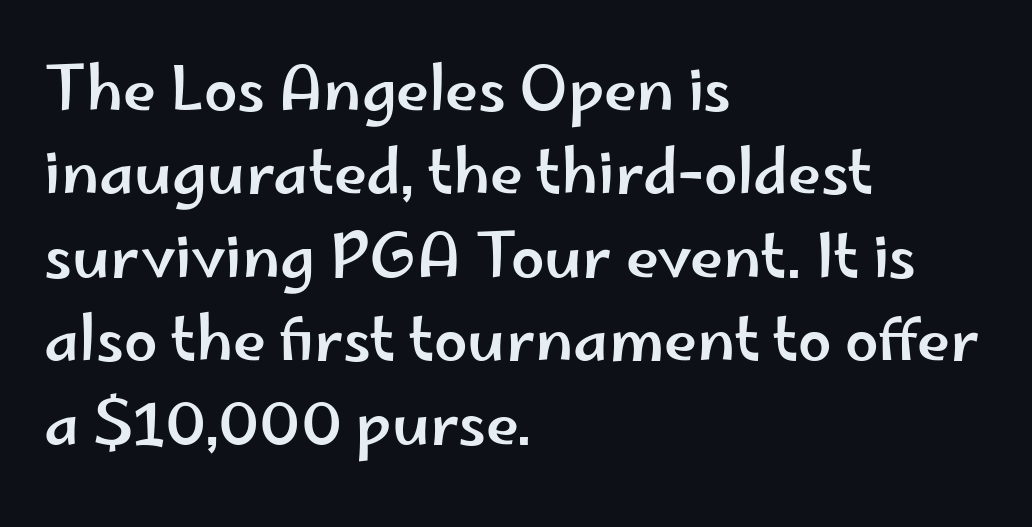
The image shows 60 px wide sans-serif type, upright; set left-aligned, normal line spacing (1.39x), normal letter spacing, not underlined; low stroke contrast and a small x-height.
